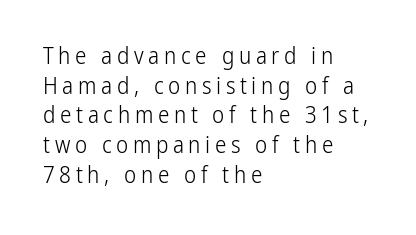
Baseline-to-baseline distance is the conventional proportion of letter height. This is the regular roman posture of the typeface. Short and long lines alike share a common starting point at left. Anything drawn beneath the words? Only blank space.
